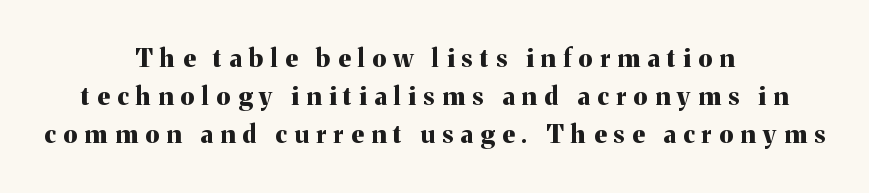
The image shows 25 px bold type, upright; set centered, normal line spacing (1.53x), unusually wide letter spacing (+0.3 em), not underlined.
